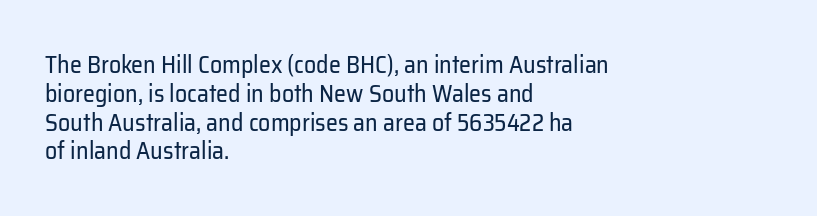
The image shows 24 px text type, upright; set left-aligned, line spacing 1.2x, normal letter spacing, not underlined.
